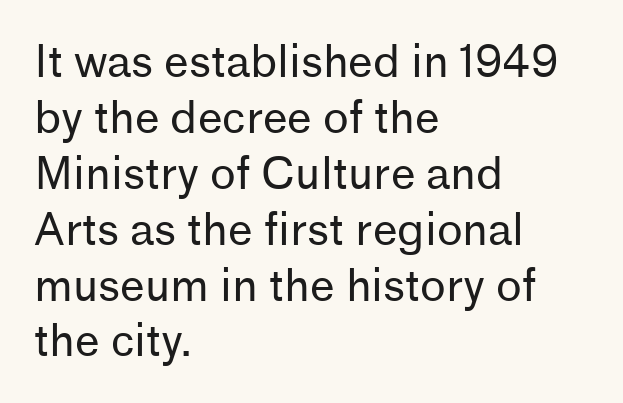
Q: Is the text bold? A: No.
Q: Is the text italic (slanted)? A: No, it is upright.
Q: Is the typeface a serif or a sans-serif typeface? A: Sans-serif.
Q: Is the text underlined? A: No.
Q: How is the paragraph aligned? A: Left-aligned.
Q: Is the spacing between letters normal or unusually wide? A: Normal.
Q: Is the spacing between lines tight, normal or loose? A: Normal.
Q: Width (condensed, normal, or wide)? A: Normal.
Q: Stroke contrast? A: Low.
Q: x-height? A: Medium.
Q: Monospaced? A: No.
